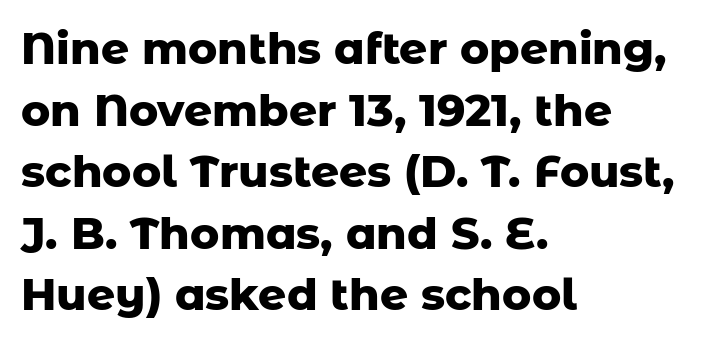
Nope, no serifs anywhere on these letters. This block has exactly the height ordinary leading produces. It's the straight-up-and-down kind of type. Weight check: bold — yes, fully. Looks like regular typesetting: each glyph gets only the width it needs.
